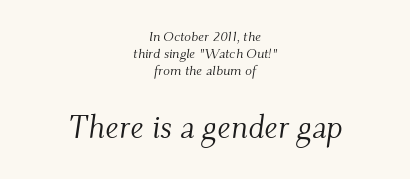
The image shows 32 px light serif type, italic (leaning right); set centered, line spacing 1.22x, normal letter spacing, not underlined; the second (bottom) block is 2.29x larger; medium stroke contrast and a small x-height.
